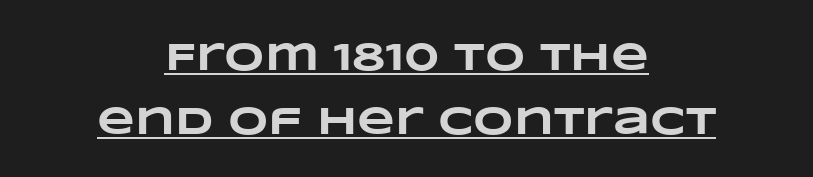
{"bold": "yes", "weight": "heavy", "width": "wide", "stroke_contrast": "low", "x_height": "large", "monospaced": "no", "underline": "yes", "align": "center", "line_spacing": "normal", "line_spacing_ratio": 1.65, "letter_spacing": "normal", "letter_spacing_em": 0.0, "glyph_px": 39}
